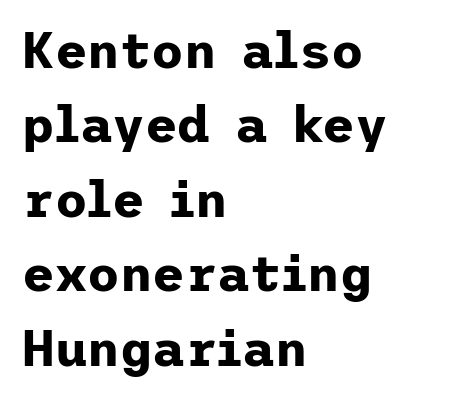
Q: Is the text bold? A: Yes.
Q: Is the text italic (slanted)? A: No, it is upright.
Q: Is the typeface a serif or a sans-serif typeface? A: Sans-serif.
Q: Is the text underlined? A: No.
Q: How is the paragraph aligned? A: Left-aligned.
Q: Is the spacing between letters normal or unusually wide? A: Normal.
Q: Is the spacing between lines tight, normal or loose? A: Normal.
Q: Width (condensed, normal, or wide)? A: Normal.
Q: Stroke contrast? A: Low.
Q: x-height? A: Medium.
